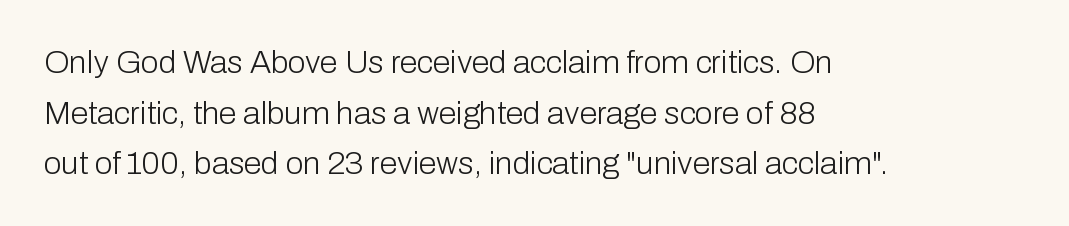
{"serif": "no", "italic": "no", "bold": "no", "weight": "light", "width": "normal", "stroke_contrast": "low", "x_height": "medium", "monospaced": "no", "underline": "no", "align": "left", "line_spacing": "normal", "line_spacing_ratio": 1.58, "letter_spacing": "normal", "letter_spacing_em": 0.0, "glyph_px": 32}
